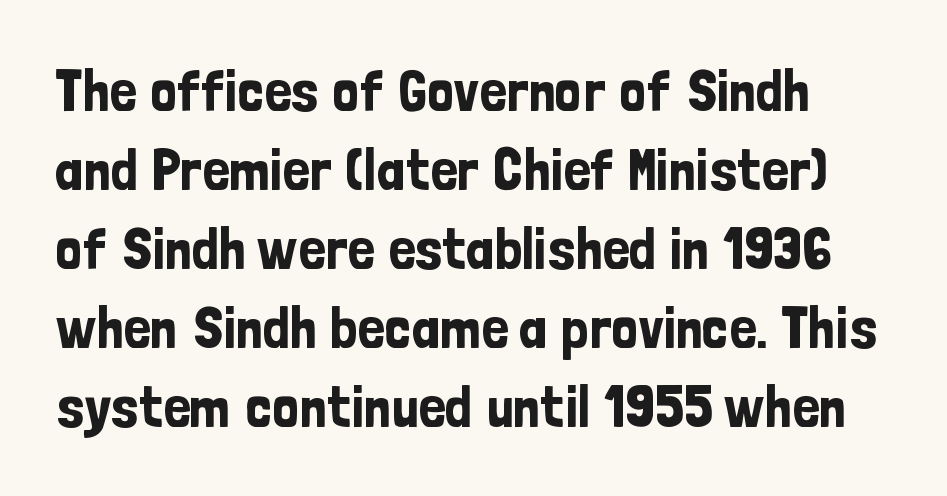
This is the regular roman posture of the typeface. This sample keeps an unexceptional amount of space between lines. The gap between lines stays unmarked. A sans-serif font was chosen for this passage. Note the varied advance widths — an 'i' is clearly narrower than an 'm'.
